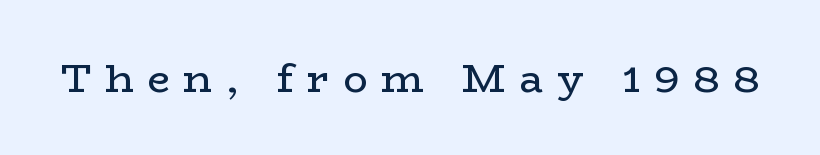
Q: Is the text bold? A: No.
Q: Is the text italic (slanted)? A: No, it is upright.
Q: Is the typeface a serif or a sans-serif typeface? A: Serif.
Q: Is the text underlined? A: No.
Q: Is the spacing between letters normal or unusually wide? A: Unusually wide.
Q: Width (condensed, normal, or wide)? A: Wide.
Q: Stroke contrast? A: Low.
Q: x-height? A: Medium.
Q: Monospaced? A: No.
